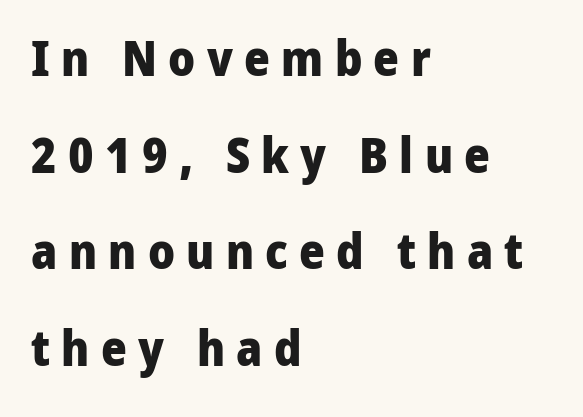
{"serif": "no", "italic": "no", "bold": "yes", "weight": "heavy", "width": "normal", "stroke_contrast": "low", "x_height": "medium", "monospaced": "no", "underline": "no", "align": "left", "line_spacing": "loose", "line_spacing_ratio": 1.97, "letter_spacing": "wide", "letter_spacing_em": 0.23, "glyph_px": 49}
